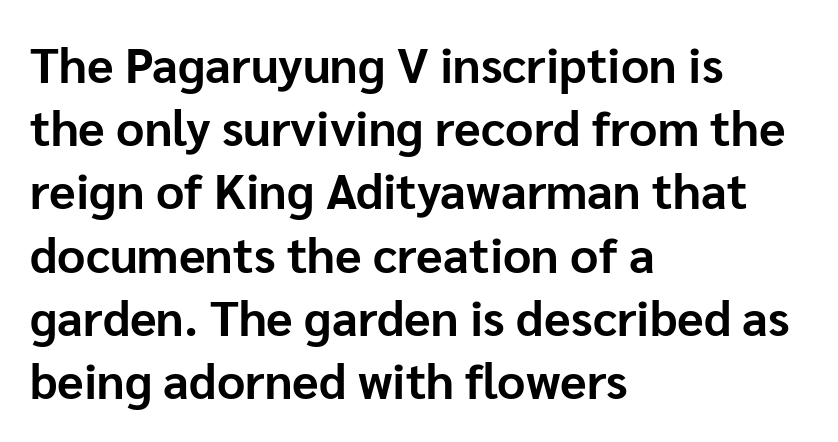
The image shows 49 px bold sans-serif type, upright; set left-aligned, normal line spacing (1.29x), normal letter spacing, not underlined; low stroke contrast and a medium x-height.
